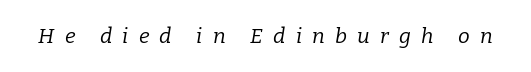
The image shows 21 px text type, italic (leaning right); set unusually wide letter spacing (+0.49 em), not underlined.
